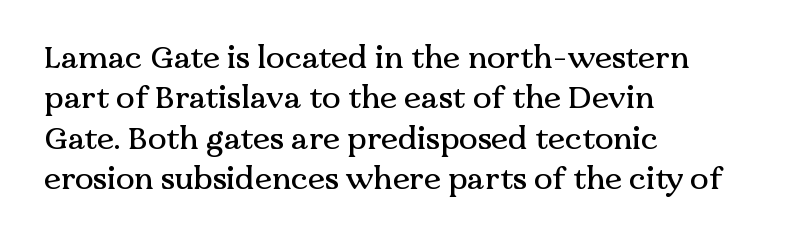
{"serif": "yes", "italic": "no", "width": "normal", "stroke_contrast": "medium", "x_height": "medium", "monospaced": "no", "underline": "no", "align": "left", "line_spacing": "normal", "line_spacing_ratio": 1.3, "letter_spacing": "normal", "letter_spacing_em": 0.0, "glyph_px": 31}
